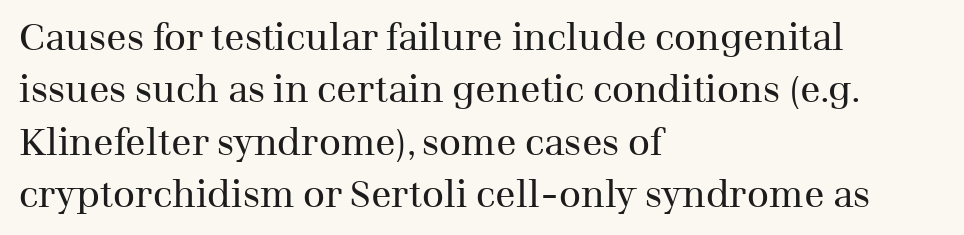
In CSS terms this would be text-align: left. Quick note: underline off. Stroke mass is kept to a normal reading level or below. The type is set solid horizontally, with unmodified tracking.
